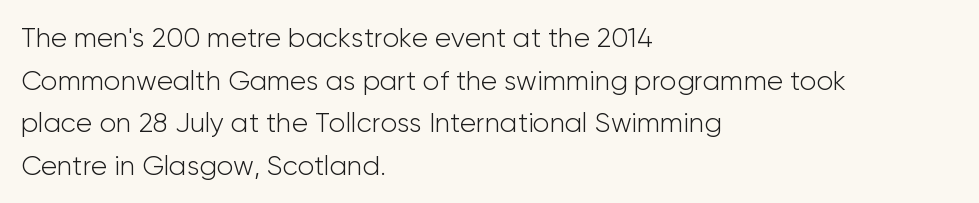
{"italic": "no", "bold": "no", "underline": "no", "align": "left", "line_spacing": "normal", "line_spacing_ratio": 1.58, "letter_spacing": "normal", "letter_spacing_em": 0.0, "glyph_px": 27}
